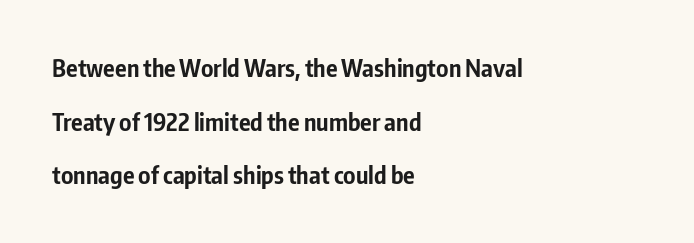
Q: Is the text bold? A: Yes.
Q: Is the text italic (slanted)? A: No, it is upright.
Q: Is the text underlined? A: No.
Q: How is the paragraph aligned? A: Left-aligned.
Q: Is the spacing between letters normal or unusually wide? A: Normal.
Q: Is the spacing between lines tight, normal or loose? A: Loose.
